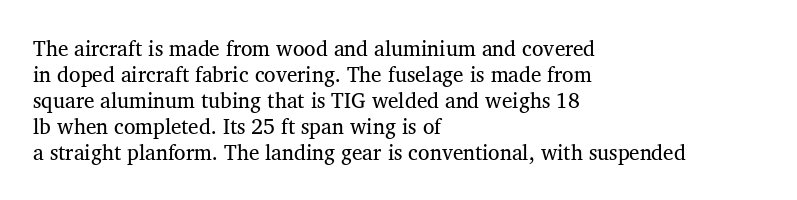
{"italic": "no", "bold": "no", "underline": "no", "align": "left", "line_spacing_ratio": 1.24, "letter_spacing": "normal", "letter_spacing_em": 0.0, "glyph_px": 21}
